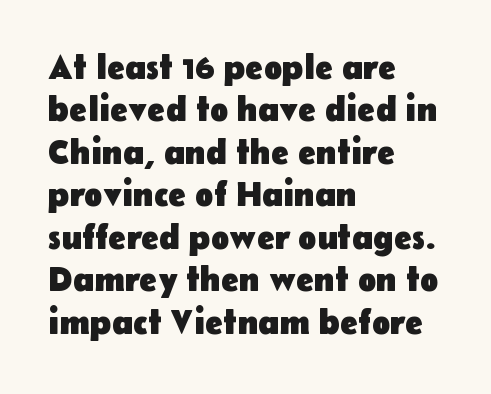
Do the characters align in a grid? No, the font is proportional. One-word summary of the alignment: left. Check under the words: just untouched page. In terms of letterform style, serifs are entirely absent.
